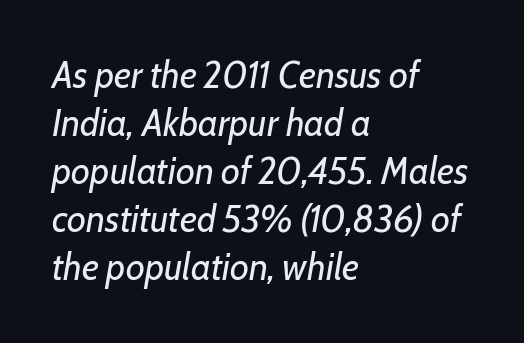
The image shows 37 px regular-weight type, italic (leaning right); set left-aligned, normal line spacing (1.3x), normal letter spacing, not underlined; low stroke contrast and a medium x-height.
